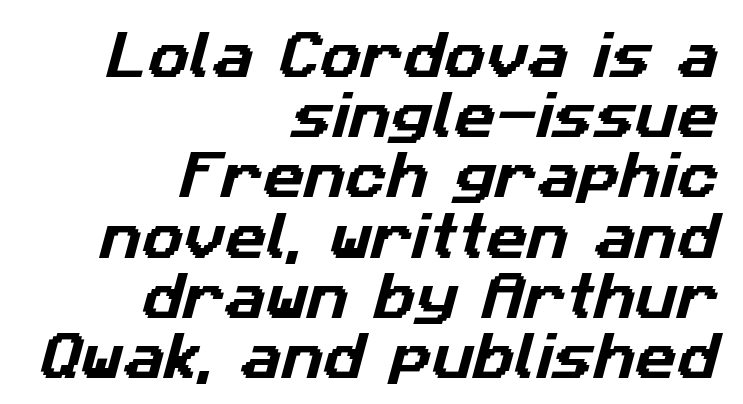
{"serif": "no", "width": "normal", "stroke_contrast": "low", "x_height": "medium", "monospaced": "no", "underline": "no", "align": "right", "line_spacing_ratio": 1.18, "letter_spacing": "normal", "letter_spacing_em": 0.0, "glyph_px": 51}
